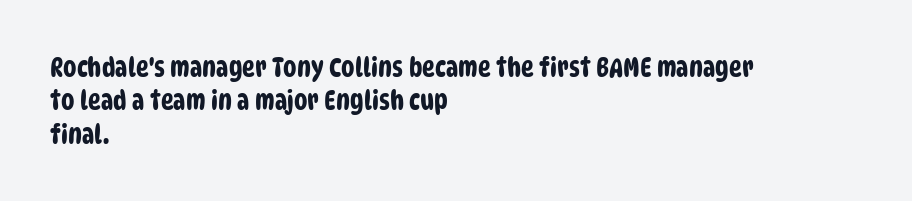
Q: Is the text underlined? A: No.
Q: How is the paragraph aligned? A: Left-aligned.
Q: Is the spacing between letters normal or unusually wide? A: Normal.
